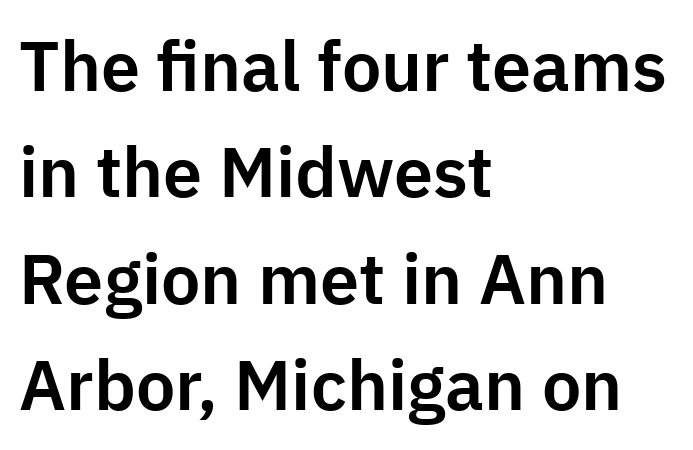
Descenders are the only things crossing below the line. You could call the tracking neutral — neither tight nor loose. If you drew a line through each stem, it would be perfectly vertical. Compared with a centered layout, this one pins lines to the left instead.
